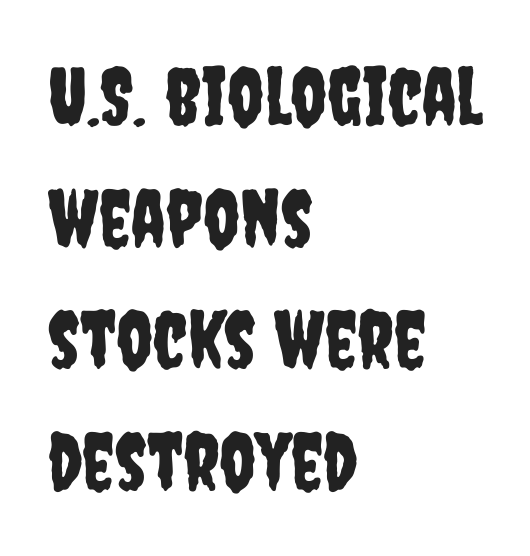
The image shows 80 px condensed sans-serif type, upright; set left-aligned, normal line spacing (1.52x), normal letter spacing, not underlined; low stroke contrast and a large x-height.
